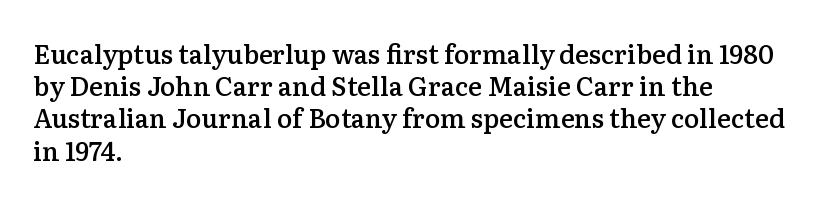
Italic? Not at all — the glyphs are vertical. The space beneath each line is pristine and unruled. Stems and bowls a touch heavier than normal — semibold. The paragraph shown leans on its left margin.
